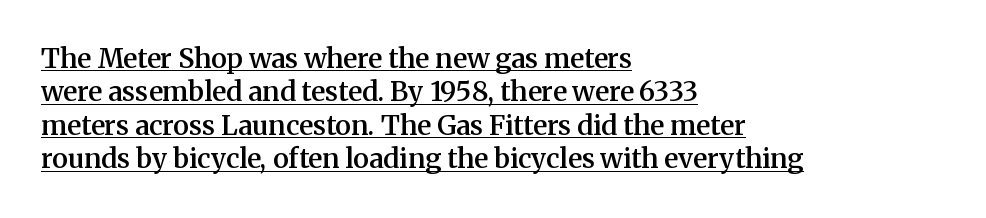
{"italic": "no", "bold": "semi", "underline": "yes", "align": "left", "line_spacing_ratio": 1.24, "letter_spacing": "normal", "letter_spacing_em": 0.0, "glyph_px": 27}
